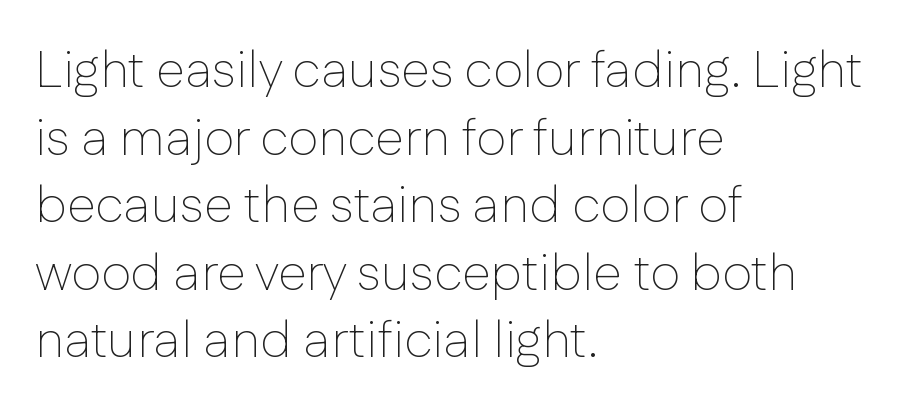
{"serif": "no", "italic": "no", "bold": "no", "weight": "thin", "width": "normal", "stroke_contrast": "low", "x_height": "medium", "monospaced": "no", "underline": "no", "align": "left", "line_spacing": "normal", "line_spacing_ratio": 1.3, "letter_spacing": "normal", "letter_spacing_em": 0.0, "glyph_px": 52}
